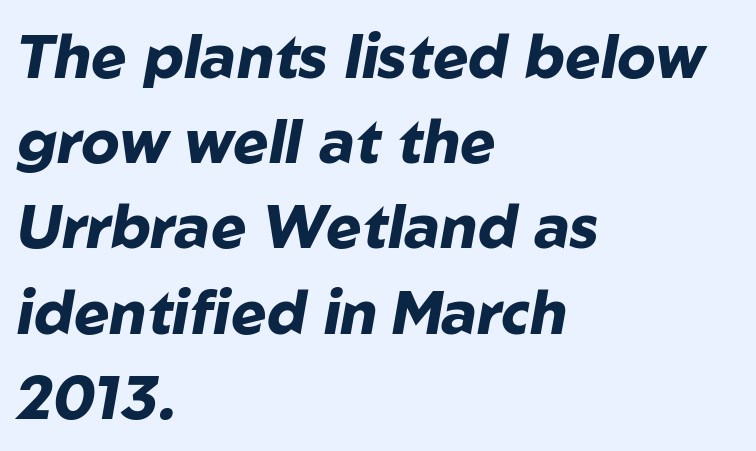
Has an underline been added? It has not. The paragraph has a hard left edge and a soft right edge. The letters advance in unequal steps, a hallmark of proportional type. In terms of letterspacing, this is plain default setting. If you measured baseline to baseline, you'd find a middling distance.
